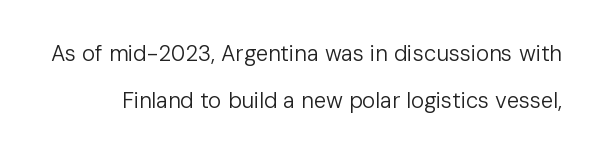
The image shows 22 px text type, upright; set loose line spacing (2.12x), normal letter spacing, not underlined.
